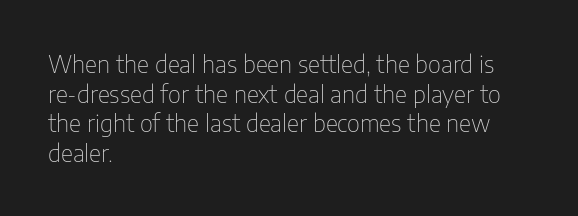
Words appear dense and cohesive because spacing is normal. Stem width sits at or under what a default text font uses. Honestly, there is no underline to notice here at all. The lettering stays uniformly vertical, giving the passage a roman look.
